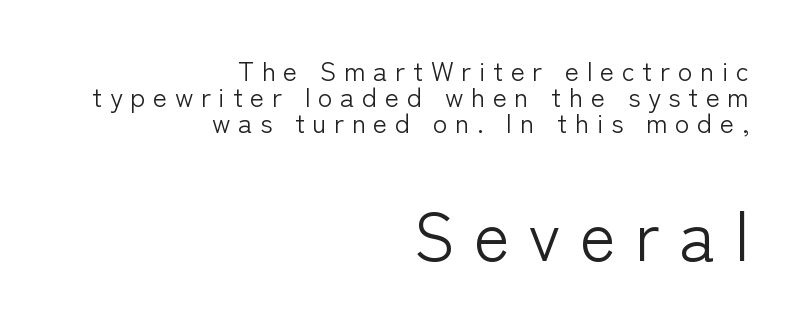
Q: Is the text bold? A: No.
Q: Is the text italic (slanted)? A: No, it is upright.
Q: Is the typeface a serif or a sans-serif typeface? A: Sans-serif.
Q: Is the text underlined? A: No.
Q: How is the paragraph aligned? A: Right-aligned.
Q: Is the spacing between letters normal or unusually wide? A: Unusually wide.
Q: Is the spacing between lines tight, normal or loose? A: Tight.
Q: Which block of text is set in a larger size, the first (top) or the second (bottom)? A: The second (bottom) one.
Q: Width (condensed, normal, or wide)? A: Normal.
Q: Stroke contrast? A: Low.
Q: x-height? A: Medium.
Q: Monospaced? A: No.
